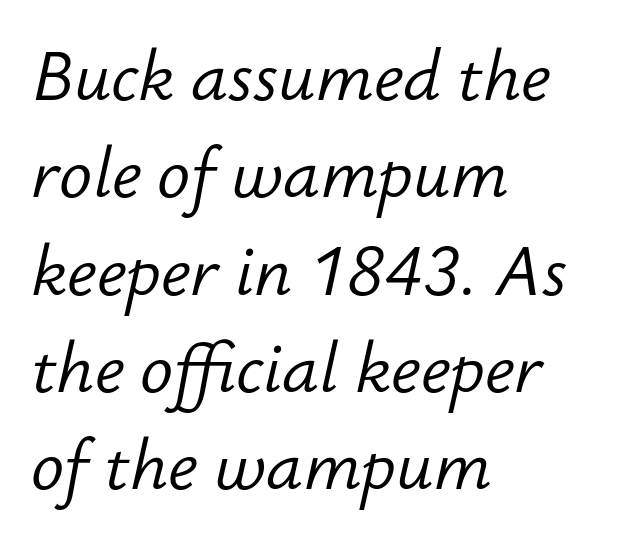
The passage shown is typed in a proportional face where columns would drift. Slant detected: the letters are inclined. The words here are not underlined. Spacing between characters is what you'd get straight out of the box. This sample is left-justified, so line endings fall wherever the words run out.
